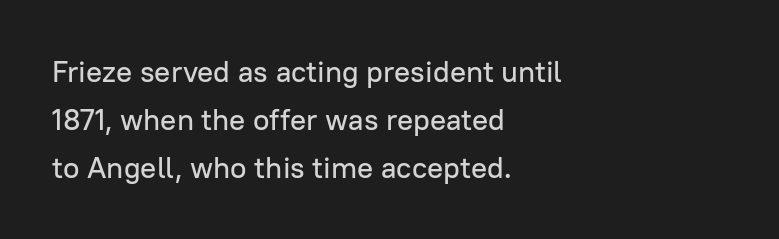
The image shows 30 px sans-serif type, upright; set left-aligned, normal line spacing (1.6x), normal letter spacing, not underlined; low stroke contrast and a medium x-height.
